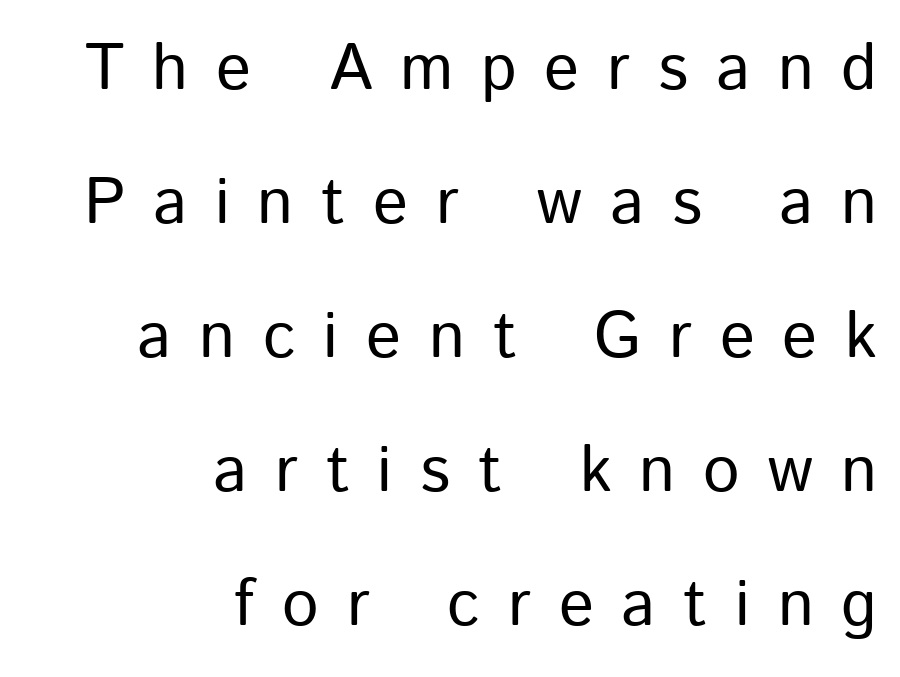
Q: Is the text bold? A: No.
Q: Is the text italic (slanted)? A: No, it is upright.
Q: Is the typeface a serif or a sans-serif typeface? A: Sans-serif.
Q: Is the text underlined? A: No.
Q: How is the paragraph aligned? A: Right-aligned.
Q: Is the spacing between letters normal or unusually wide? A: Unusually wide.
Q: Is the spacing between lines tight, normal or loose? A: Loose.
Q: Width (condensed, normal, or wide)? A: Normal.
Q: Stroke contrast? A: Low.
Q: x-height? A: Medium.
Q: Monospaced? A: No.
